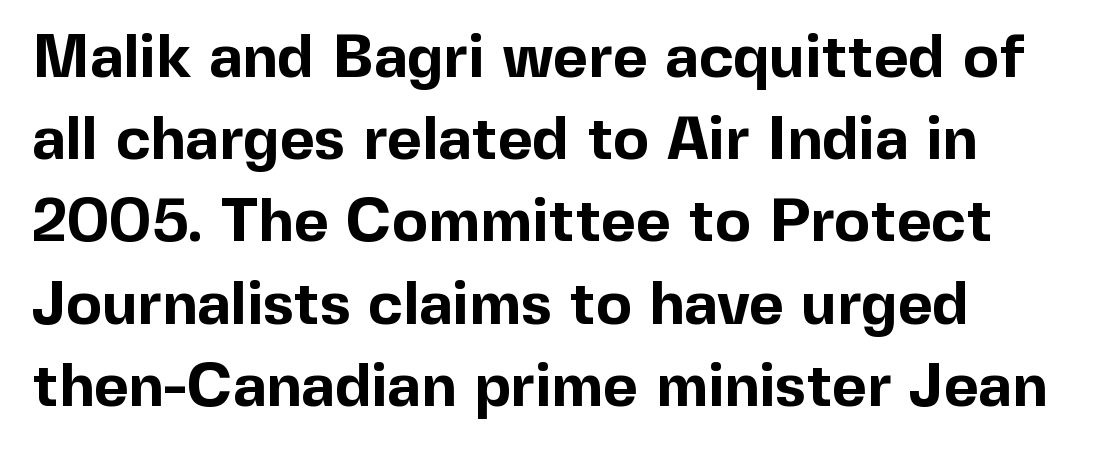
Q: Is the text bold? A: Yes.
Q: Is the text italic (slanted)? A: No, it is upright.
Q: Is the typeface a serif or a sans-serif typeface? A: Sans-serif.
Q: Is the text underlined? A: No.
Q: Is the spacing between letters normal or unusually wide? A: Normal.
Q: Is the spacing between lines tight, normal or loose? A: Normal.
Q: Width (condensed, normal, or wide)? A: Normal.
Q: x-height? A: Medium.
Q: Monospaced? A: No.
